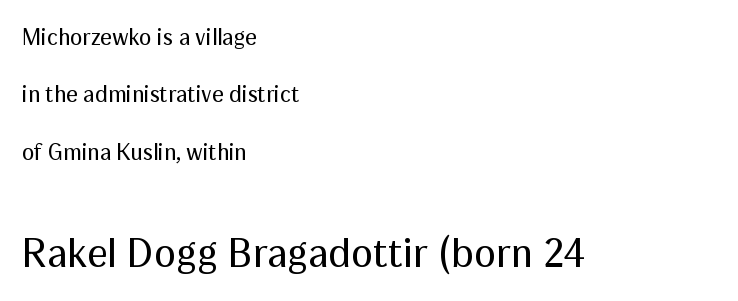
The image shows 41 px regular-weight sans-serif type, upright; set left-aligned, loose line spacing (2.5x), normal letter spacing, not underlined; the second (bottom) block is 1.78x larger; medium stroke contrast and a medium x-height.
